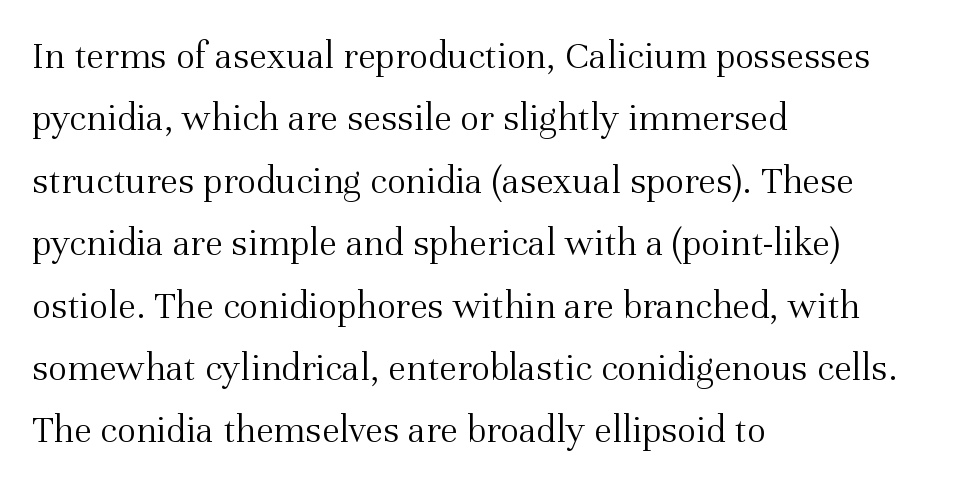
{"serif": "yes", "italic": "no", "bold": "no", "weight": "light", "width": "normal", "stroke_contrast": "medium", "x_height": "medium", "monospaced": "no", "underline": "no", "align": "left", "line_spacing": "normal", "line_spacing_ratio": 1.56, "letter_spacing": "normal", "letter_spacing_em": 0.0, "glyph_px": 40}
